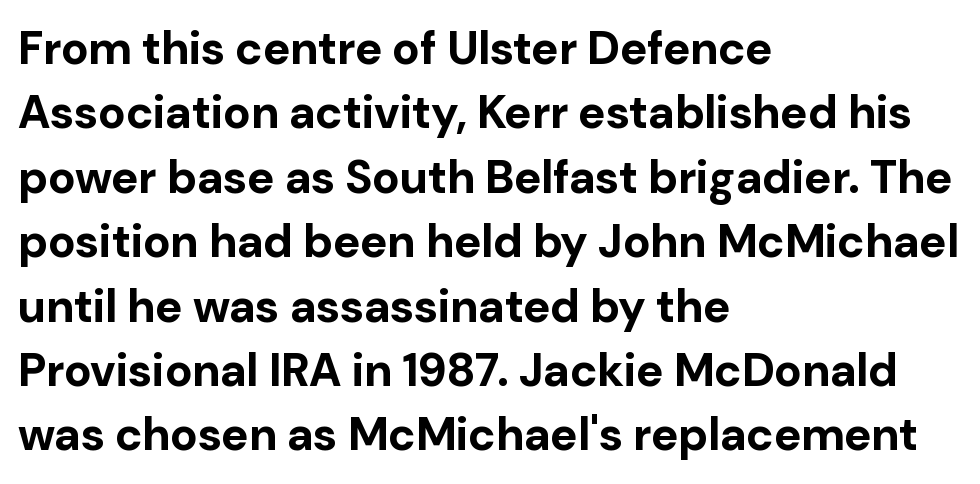
Interline gaps are of average width in this sample. This sample has the flowing, uneven cadence of proportional lettering. Is the type bold? Yes — the strokes are clearly thick and heavy. Grotesque or geometric, the face here clearly has no serifs. A classic flush-left, rag-right setting is used for this passage. Nobody touched the tracking dial on this one.
